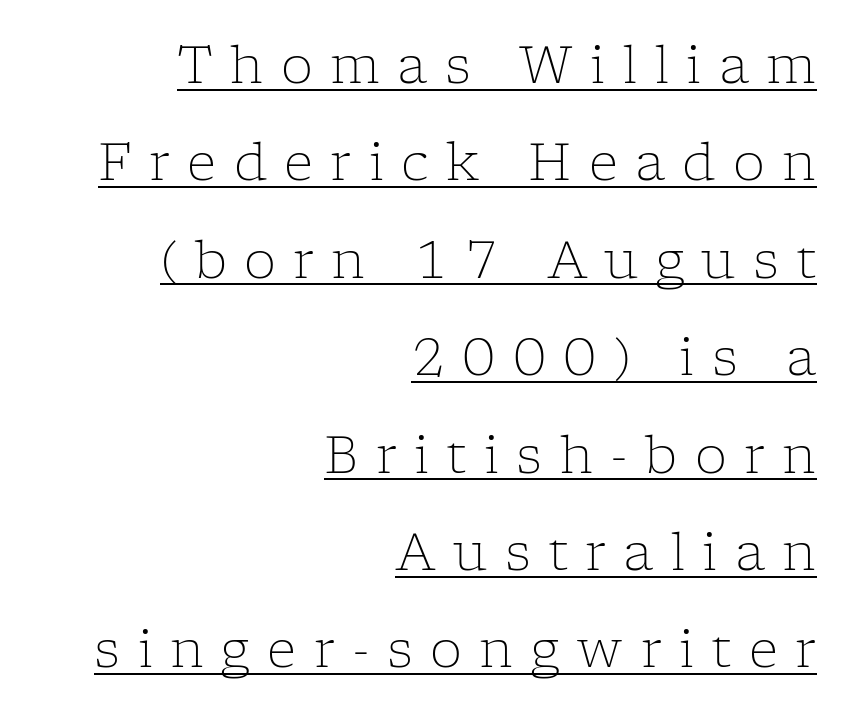
{"serif": "yes", "italic": "no", "bold": "no", "weight": "light", "width": "normal", "stroke_contrast": "low", "x_height": "medium", "monospaced": "no", "underline": "yes", "align": "right", "line_spacing": "loose", "line_spacing_ratio": 1.91, "letter_spacing": "wide", "letter_spacing_em": 0.34, "glyph_px": 51}
